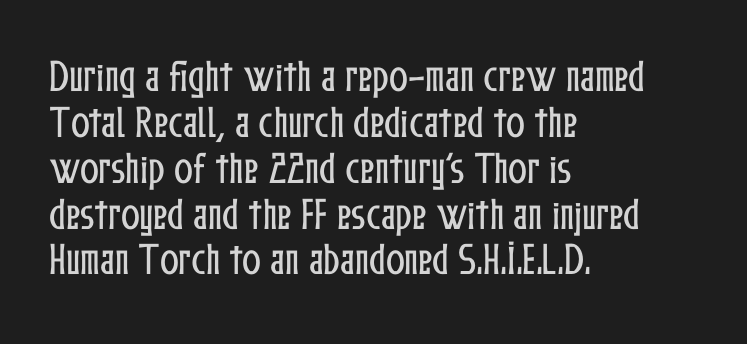
The passage shown is typed in a proportional face where columns would drift. Glyph-to-glyph distance matches everyday printed text. Layout note: lines flush left. The passage shown is not underscored anywhere. Quick note: interline space is typical. This is the regular roman posture of the typeface.
